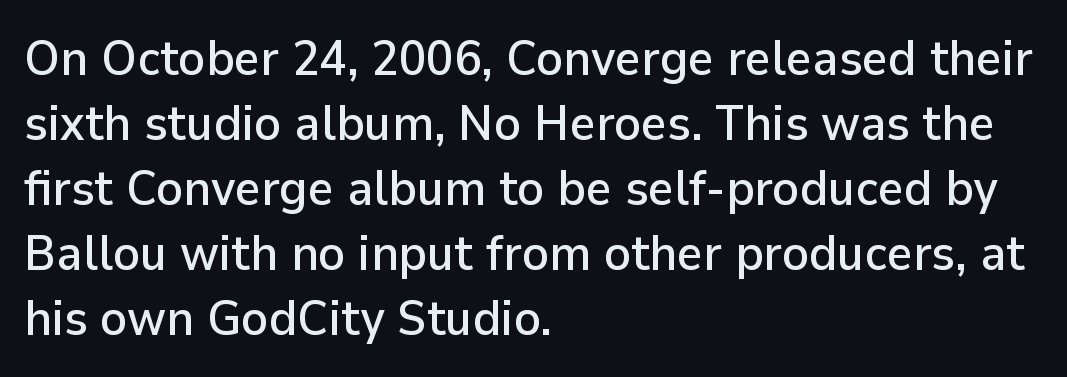
The image shows 50 px sans-serif type, upright; set left-aligned, normal line spacing (1.3x), normal letter spacing, not underlined; low stroke contrast and a medium x-height.
